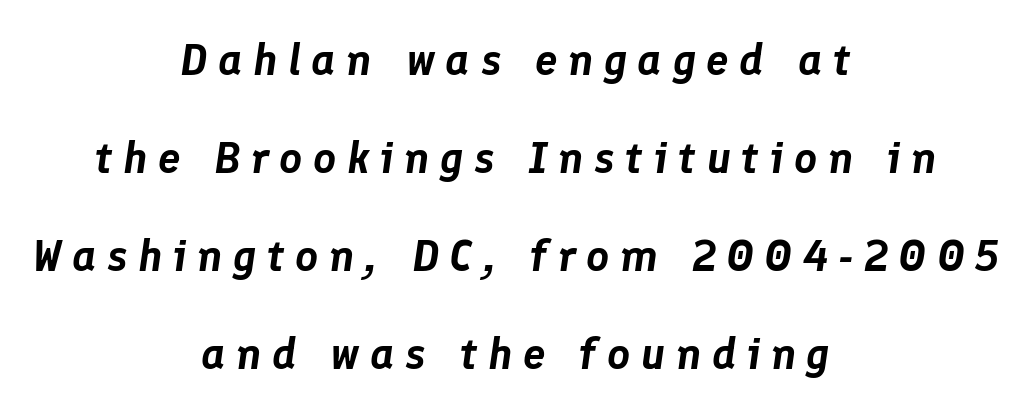
The image shows 45 px text type, italic (leaning right); set centered, loose line spacing (2.18x), unusually wide letter spacing (+0.23 em), not underlined; low stroke contrast and a medium x-height.
